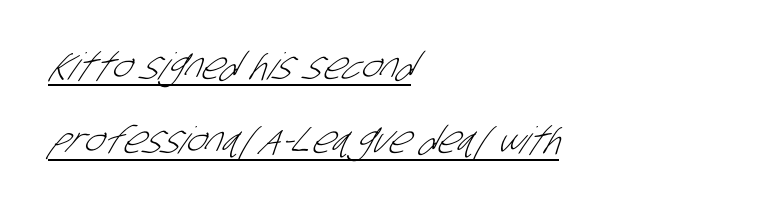
Note the varied advance widths — an 'i' is clearly narrower than an 'm'. This rendering leaves character spacing at its baseline value. Alignment: flush left. How would I describe the line gaps? Wide and relaxed.
